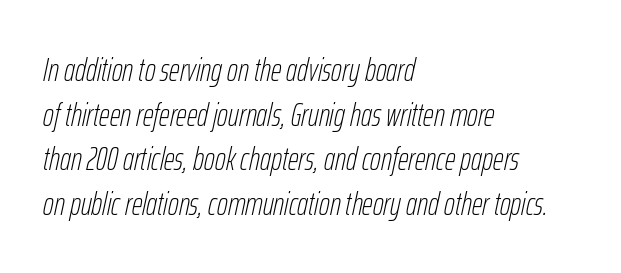
The image shows 33 px thin, condensed type, italic (leaning right); set left-aligned, normal line spacing (1.35x), normal letter spacing, not underlined; low stroke contrast and a medium x-height.
